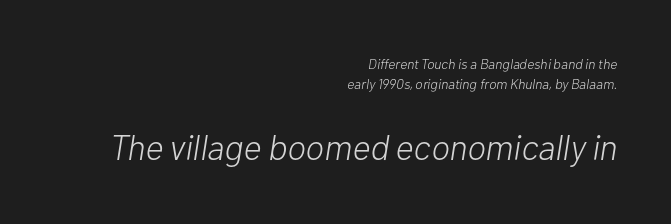
Q: Is the text bold? A: No.
Q: Is the text italic (slanted)? A: Yes, it leans right by about 10 degrees.
Q: Is the text underlined? A: No.
Q: How is the paragraph aligned? A: Right-aligned.
Q: Is the spacing between letters normal or unusually wide? A: Normal.
Q: Is the spacing between lines tight, normal or loose? A: Normal.
Q: Which block of text is set in a larger size, the first (top) or the second (bottom)? A: The second (bottom) one.
Q: Width (condensed, normal, or wide)? A: Normal.
Q: Stroke contrast? A: Low.
Q: x-height? A: Medium.
Q: Monospaced? A: No.
